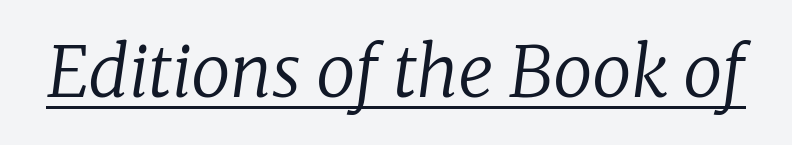
{"serif": "yes", "italic": "yes", "lean": "right", "slant_degrees": 8, "bold": "no", "weight": "regular", "width": "normal", "stroke_contrast": "low", "x_height": "medium", "monospaced": "no", "underline": "yes", "letter_spacing": "normal", "letter_spacing_em": 0.0, "glyph_px": 70}
